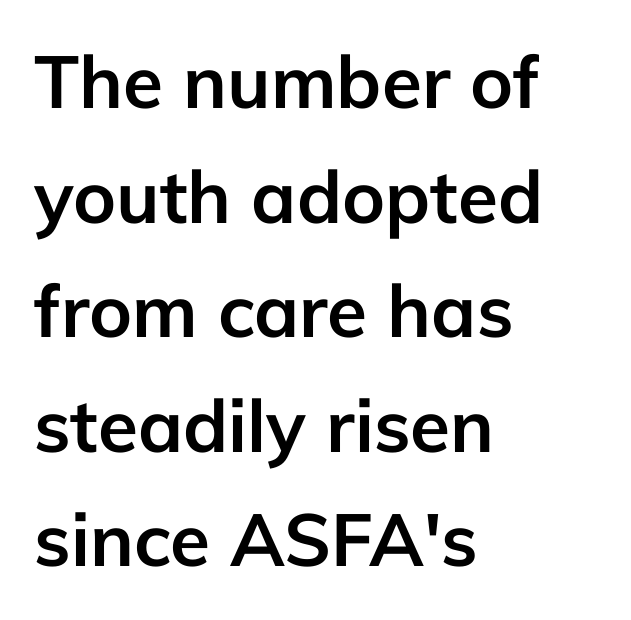
The image shows 73 px semibold sans-serif type, upright; set left-aligned, normal line spacing (1.57x), normal letter spacing, not underlined; low stroke contrast and a medium x-height.
